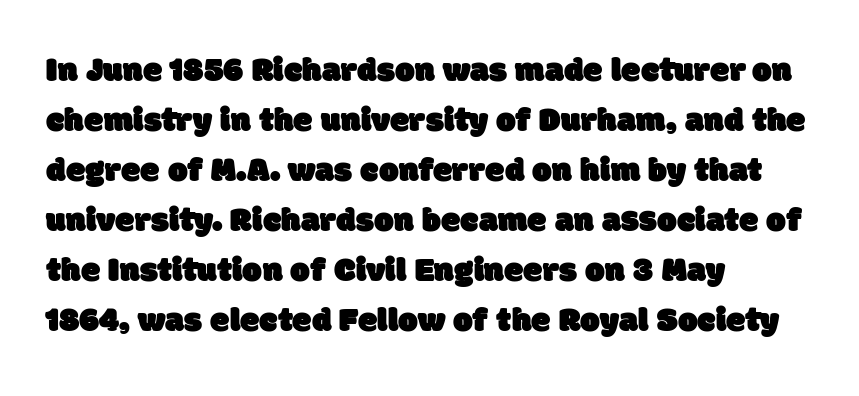
The image shows 35 px sans-serif type; set left-aligned, normal line spacing (1.43x), normal letter spacing, not underlined; low stroke contrast and a large x-height.
